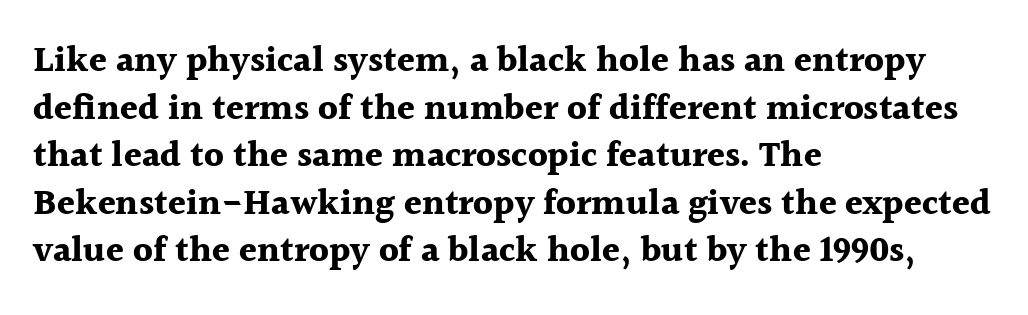
{"serif": "yes", "italic": "no", "bold": "yes", "weight": "bold", "width": "normal", "x_height": "medium", "monospaced": "no", "underline": "no", "align": "left", "line_spacing": "normal", "line_spacing_ratio": 1.32, "letter_spacing": "normal", "letter_spacing_em": 0.0, "glyph_px": 36}
